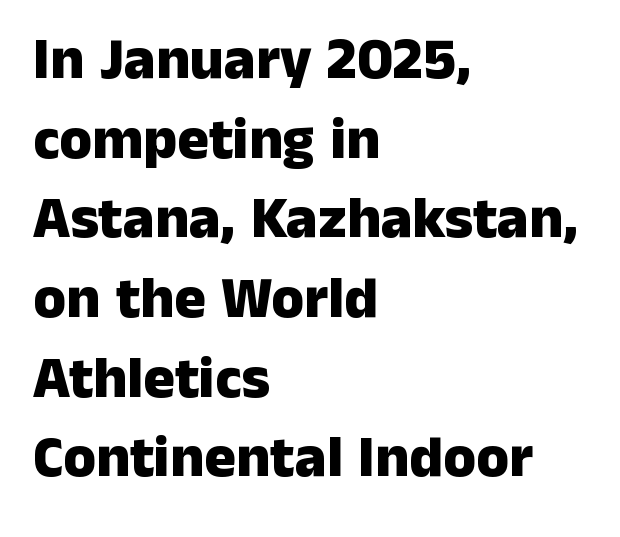
The image shows 59 px heavy sans-serif type, upright; set left-aligned, normal line spacing (1.35x), normal letter spacing, not underlined; low stroke contrast and a medium x-height.
